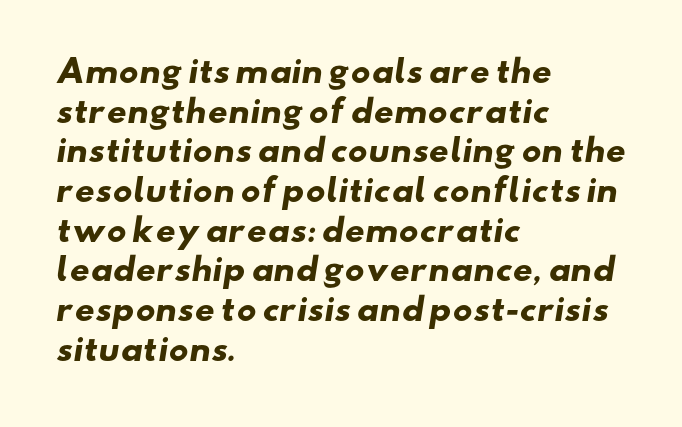
Q: Is the text bold? A: Yes.
Q: Is the typeface a serif or a sans-serif typeface? A: Sans-serif.
Q: Is the text underlined? A: No.
Q: How is the paragraph aligned? A: Left-aligned.
Q: Is the spacing between letters normal or unusually wide? A: Normal.
Q: Is the spacing between lines tight, normal or loose? A: Normal.
Q: Width (condensed, normal, or wide)? A: Wide.
Q: Stroke contrast? A: Low.
Q: x-height? A: Small.
Q: Monospaced? A: No.
